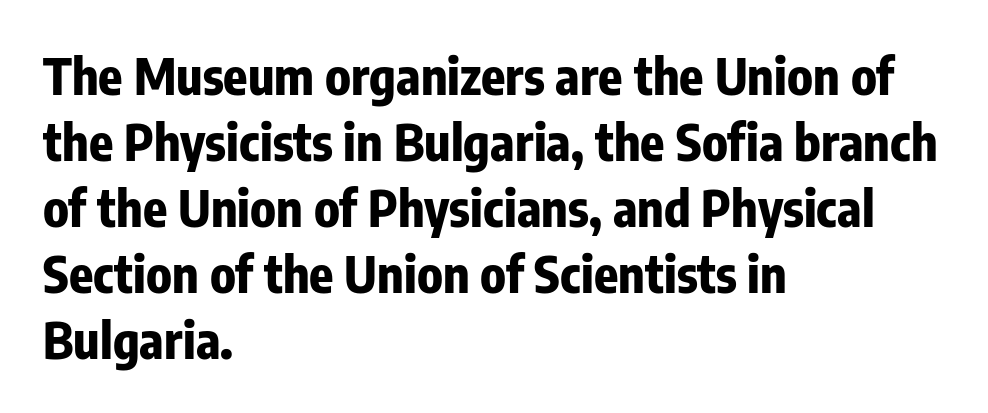
{"serif": "no", "italic": "no", "bold": "yes", "weight": "bold", "width": "condensed", "stroke_contrast": "low", "x_height": "medium", "monospaced": "no", "underline": "no", "align": "left", "line_spacing": "normal", "line_spacing_ratio": 1.32, "letter_spacing": "normal", "letter_spacing_em": 0.0, "glyph_px": 50}
